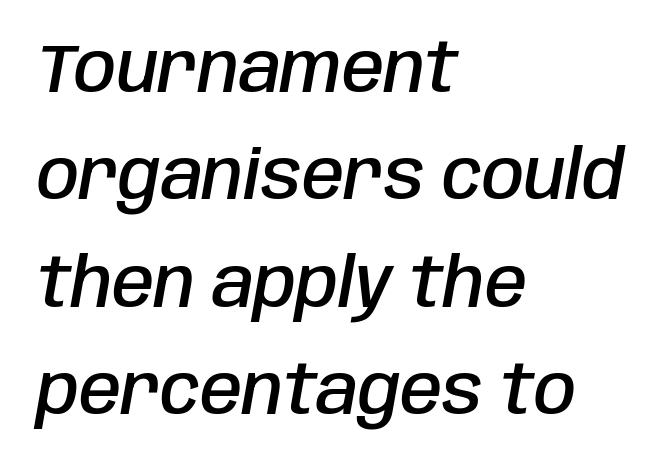
{"italic": "yes", "lean": "right", "slant_degrees": 10, "bold": "semi", "weight": "semibold", "width": "condensed", "stroke_contrast": "low", "x_height": "large", "monospaced": "no", "underline": "no", "align": "left", "line_spacing": "normal", "line_spacing_ratio": 1.58, "letter_spacing": "normal", "letter_spacing_em": 0.0, "glyph_px": 68}
